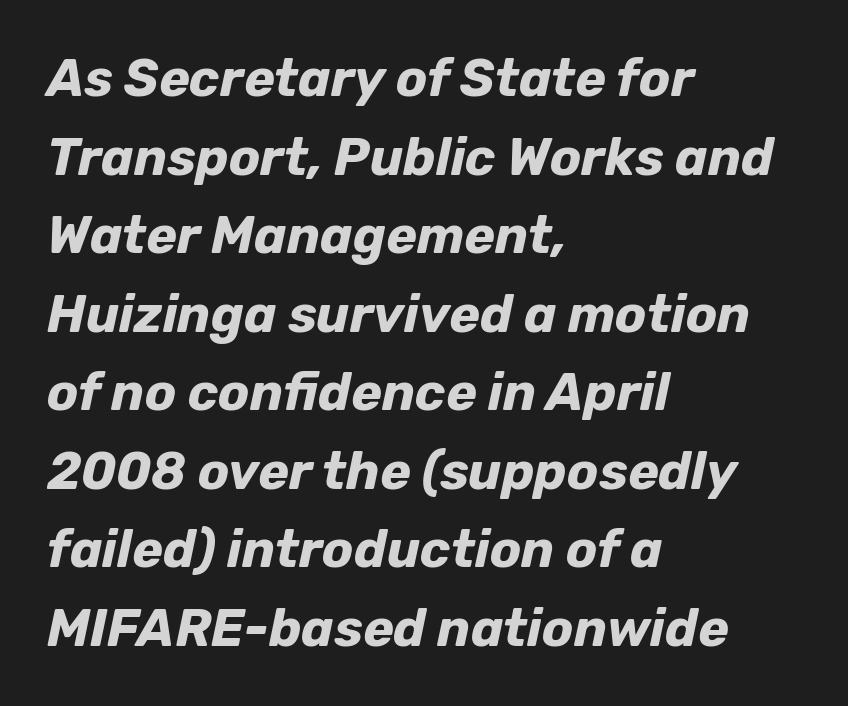
The image shows 52 px bold type, italic (leaning right); set left-aligned, normal line spacing (1.51x), normal letter spacing, not underlined; low stroke contrast and a medium x-height.
